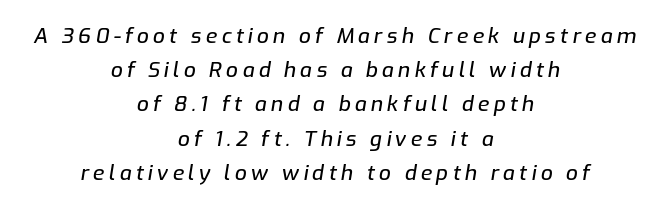
The image shows 21 px text type, italic (leaning right); set centered, normal line spacing (1.63x), unusually wide letter spacing (+0.2 em), not underlined.
